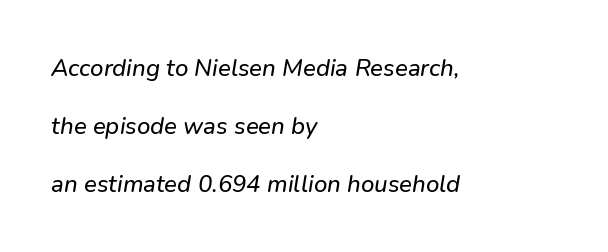
Q: Is the text underlined? A: No.
Q: How is the paragraph aligned? A: Left-aligned.
Q: Is the spacing between letters normal or unusually wide? A: Normal.
Q: Is the spacing between lines tight, normal or loose? A: Loose.
